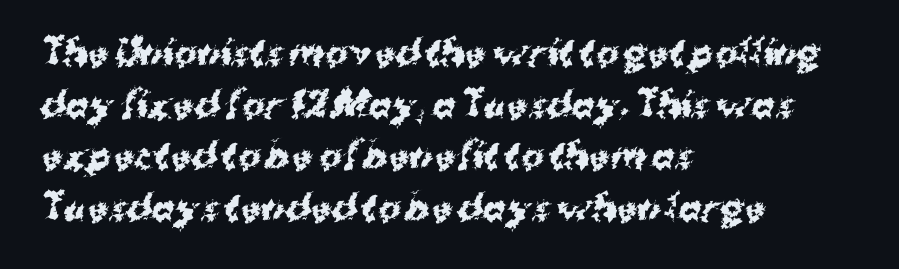
The space directly below the letters is spotless. Where is the straight margin? On the left. The face used here is proportionally spaced, like ordinary book or web type. Look at the tracking — it's just the regular setting, nothing added.
